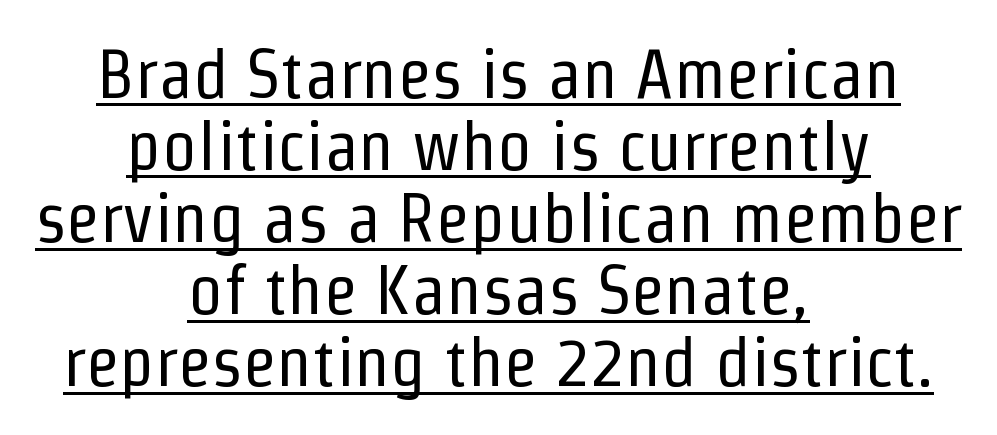
{"serif": "no", "italic": "no", "bold": "no", "weight": "regular", "width": "condensed", "stroke_contrast": "low", "x_height": "medium", "monospaced": "no", "underline": "yes", "align": "center", "line_spacing": "tight", "line_spacing_ratio": 1.03, "letter_spacing": "normal", "letter_spacing_em": 0.0, "glyph_px": 70}
